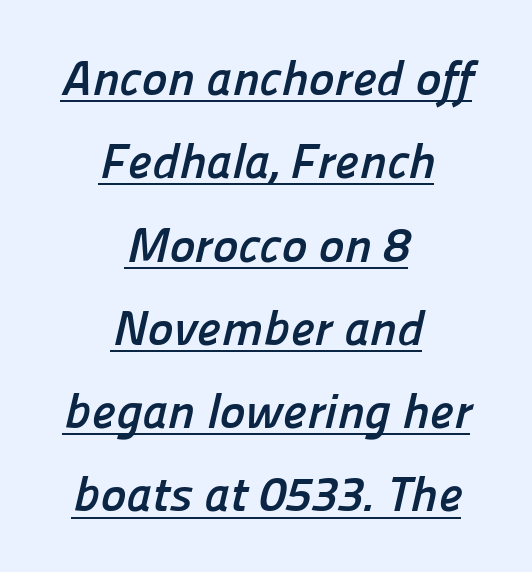
{"serif": "no", "bold": "yes", "weight": "semibold", "width": "normal", "stroke_contrast": "low", "x_height": "medium", "monospaced": "no", "underline": "yes", "align": "center", "line_spacing": "normal", "line_spacing_ratio": 1.7, "letter_spacing": "normal", "letter_spacing_em": 0.0, "glyph_px": 49}
